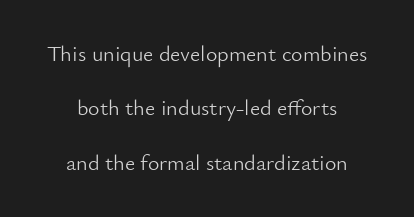
{"italic": "no", "bold": "no", "underline": "no", "align": "center", "line_spacing": "loose", "line_spacing_ratio": 2.47, "letter_spacing": "normal", "letter_spacing_em": 0.0, "glyph_px": 22}
